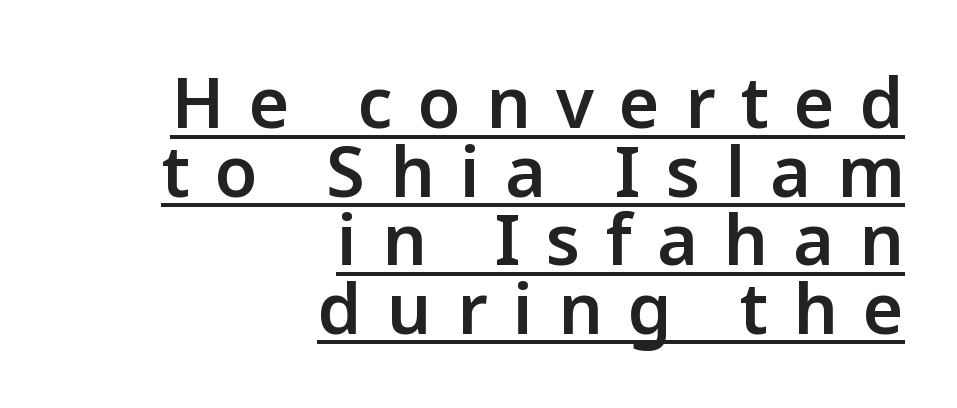
{"serif": "no", "italic": "no", "bold": "semi", "weight": "semibold", "width": "normal", "stroke_contrast": "low", "x_height": "medium", "monospaced": "no", "underline": "yes", "align": "right", "line_spacing": "tight", "line_spacing_ratio": 0.98, "letter_spacing": "wide", "letter_spacing_em": 0.36, "glyph_px": 70}
